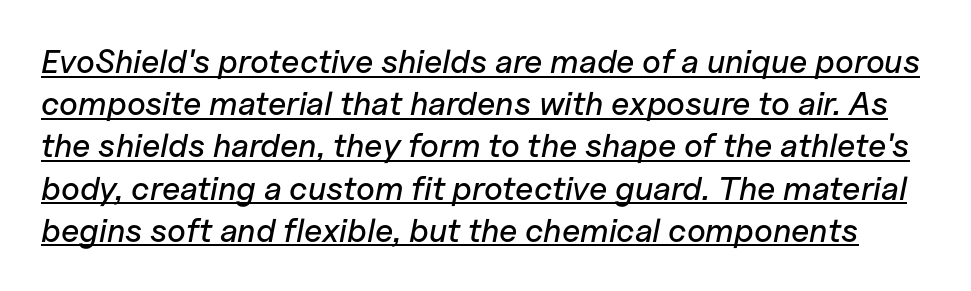
Q: Is the text italic (slanted)? A: Yes, it leans right by about 11 degrees.
Q: Is the text underlined? A: Yes.
Q: Is the spacing between letters normal or unusually wide? A: Normal.
Q: Is the spacing between lines tight, normal or loose? A: Normal.
Q: Width (condensed, normal, or wide)? A: Normal.
Q: Stroke contrast? A: Low.
Q: x-height? A: Medium.
Q: Monospaced? A: No.
